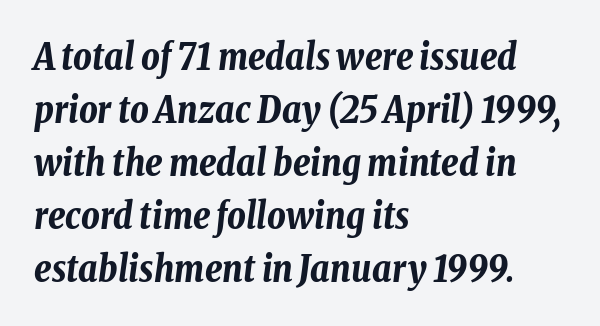
The specimen reads as italic at a glance. These lines sit exactly where default settings would place them. The zone under the glyphs is completely vacant. Does extra space separate the letters? No, they use regular spacing.
